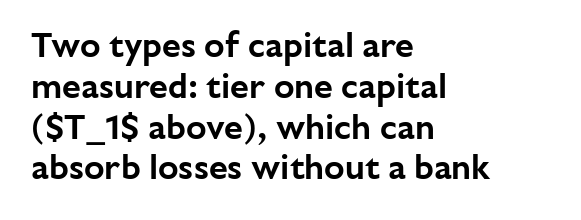
{"serif": "no", "italic": "no", "width": "normal", "stroke_contrast": "low", "x_height": "medium", "monospaced": "no", "underline": "no", "align": "left", "line_spacing_ratio": 1.2, "letter_spacing": "normal", "letter_spacing_em": 0.0, "glyph_px": 34}
